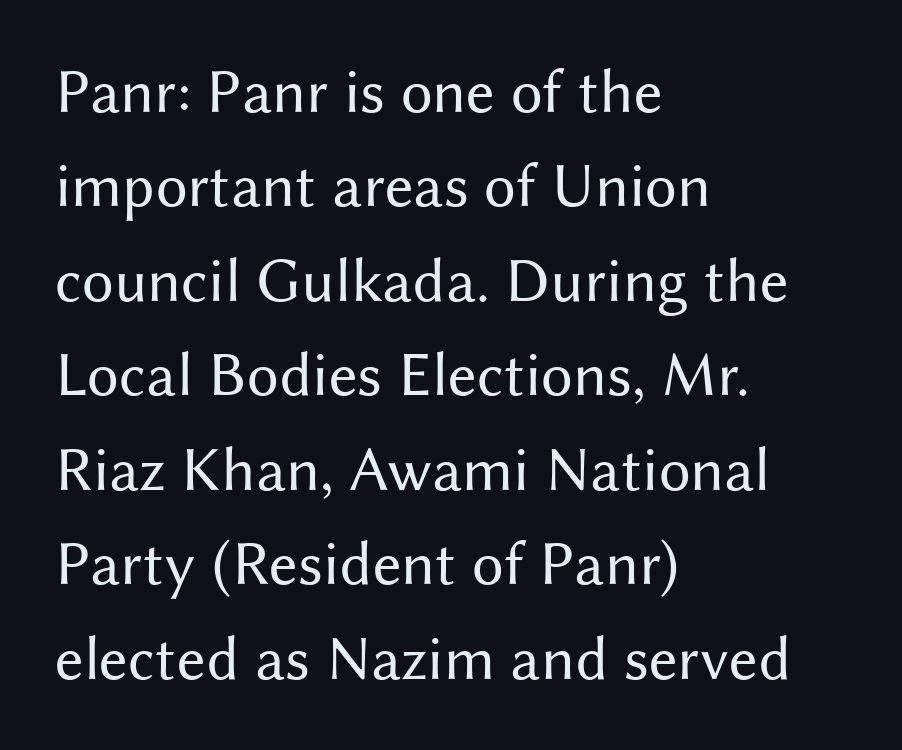
{"serif": "no", "italic": "no", "bold": "no", "weight": "regular", "width": "normal", "stroke_contrast": "medium", "x_height": "medium", "monospaced": "no", "underline": "no", "align": "left", "line_spacing": "normal", "line_spacing_ratio": 1.5, "letter_spacing": "normal", "letter_spacing_em": 0.0, "glyph_px": 63}
